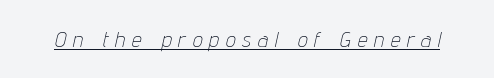
{"italic": "yes", "lean": "right", "slant_degrees": 12, "bold": "no", "underline": "yes", "letter_spacing": "wide", "letter_spacing_em": 0.32, "glyph_px": 22}
